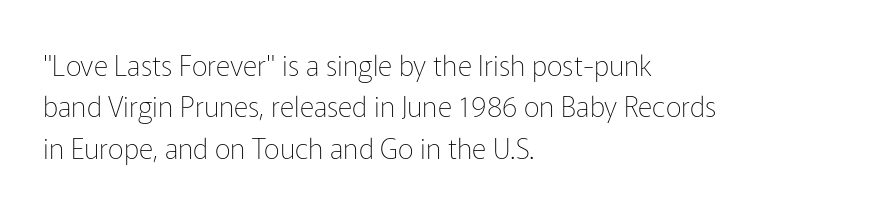
The image shows 28 px thin sans-serif type, upright; set left-aligned, normal line spacing (1.48x), normal letter spacing, not underlined; low stroke contrast and a medium x-height.
